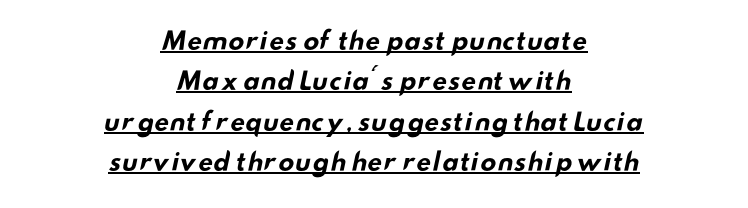
Notice how a bar underscores the lettering throughout. The typesetting leans heavy: a genuine bold. Normally led — the rows are evenly, conventionally spaced. Each line is balanced around a shared central axis. The line texture is even and compact thanks to regular tracking.
